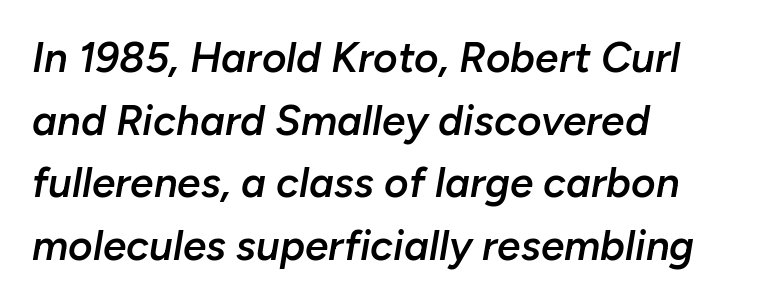
Looks like regular typesetting: each glyph gets only the width it needs. These words are printed semibold, heavier than regular yet not bold. Evenly set lines give the paragraph a standard silhouette. All the whitespace from short lines collects on the right.
